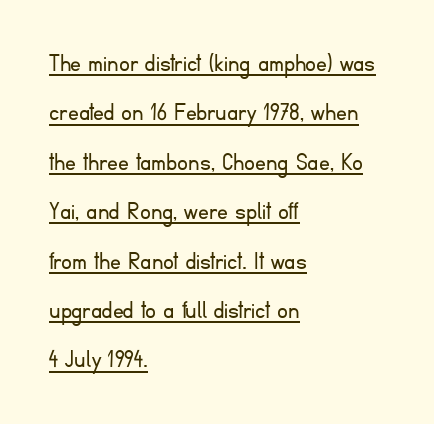
The image shows 27 px text type, upright; set left-aligned, line spacing 1.83x, normal letter spacing, underlined.
